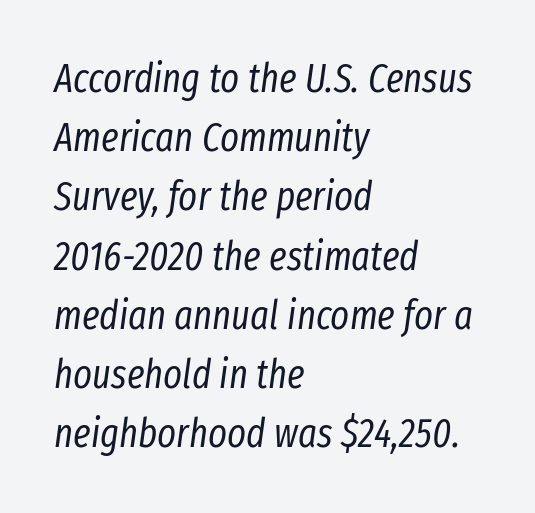
Q: Is the text bold? A: No.
Q: Is the text italic (slanted)? A: Yes, it leans right by about 8 degrees.
Q: Is the text underlined? A: No.
Q: How is the paragraph aligned? A: Left-aligned.
Q: Is the spacing between letters normal or unusually wide? A: Normal.
Q: Is the spacing between lines tight, normal or loose? A: Normal.
Q: Width (condensed, normal, or wide)? A: Condensed.
Q: Stroke contrast? A: Low.
Q: x-height? A: Medium.
Q: Monospaced? A: No.
